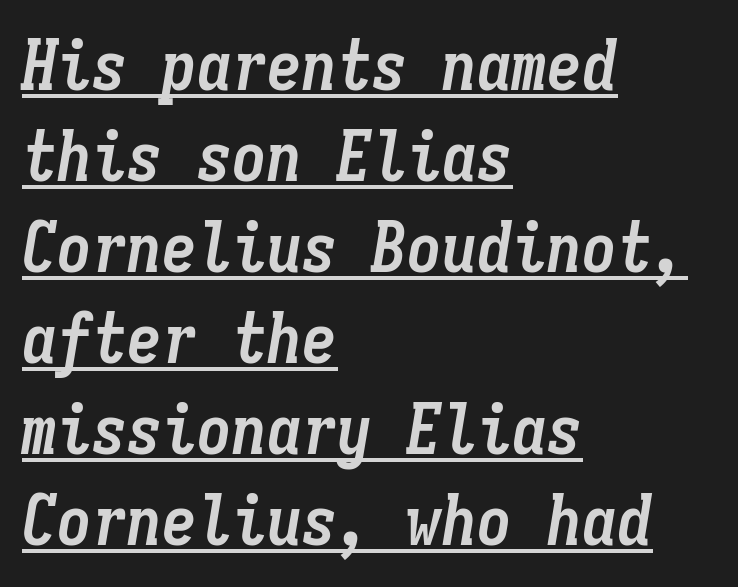
The image shows 70 px semibold, condensed type, italic (leaning right), monospaced; set left-aligned, normal line spacing (1.3x), normal letter spacing, underlined; low stroke contrast and a medium x-height.
